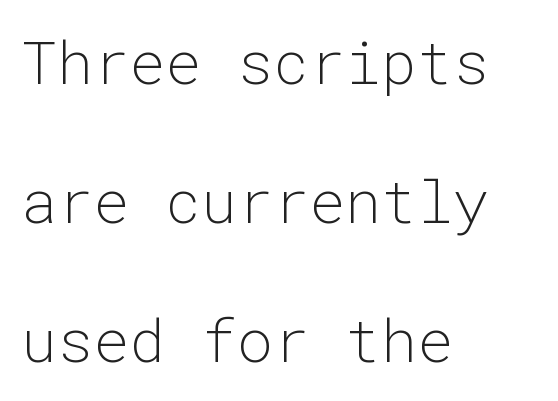
These lines are rendered in a fixed-pitch font. Posture: straight, roman, zero tilt. Where is the straight margin? On the left. The passage shown has conventional tracking throughout.
